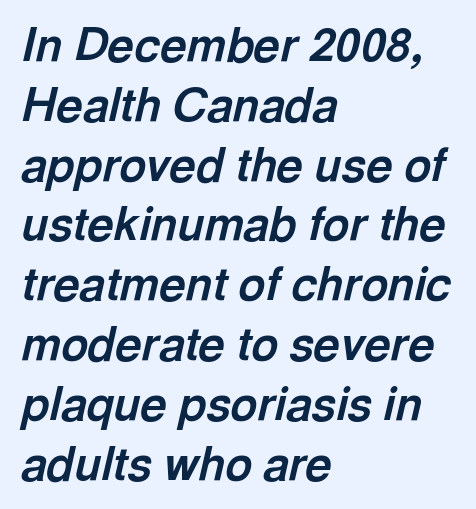
The image shows 46 px bold type, italic (leaning right); set left-aligned, normal line spacing (1.3x), normal letter spacing, not underlined; a medium x-height.
